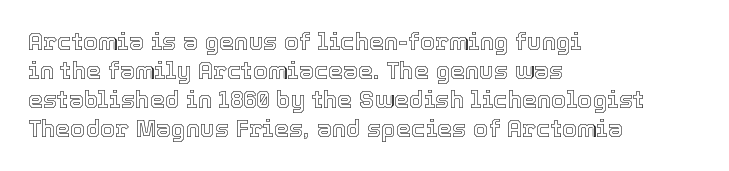
Q: Is the text italic (slanted)? A: No, it is upright.
Q: Is the text underlined? A: No.
Q: How is the paragraph aligned? A: Left-aligned.
Q: Is the spacing between letters normal or unusually wide? A: Normal.
